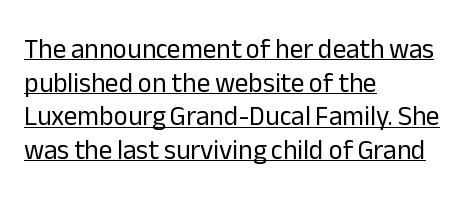
{"italic": "no", "bold": "no", "underline": "yes", "align": "left", "line_spacing": "normal", "line_spacing_ratio": 1.25, "letter_spacing": "normal", "letter_spacing_em": 0.0, "glyph_px": 27}
